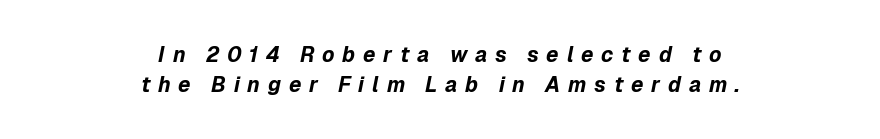
Evenly set lines give the paragraph a standard silhouette. The rag falls on both sides of this text block equally. The gap between lines stays unmarked. Looking at the ascenders, they clearly lean. These lines have a slow, spaced-out rhythm from letter to letter.
